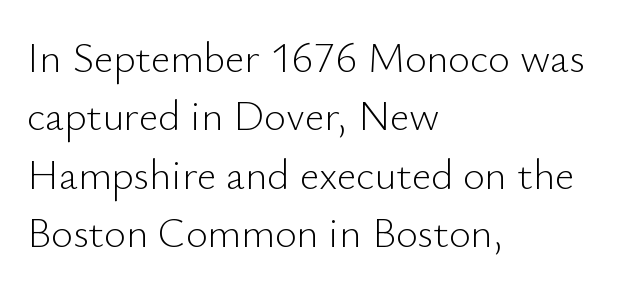
The image shows 42 px light sans-serif type, upright; set left-aligned, normal line spacing (1.39x), normal letter spacing, not underlined; low stroke contrast and a small x-height.
